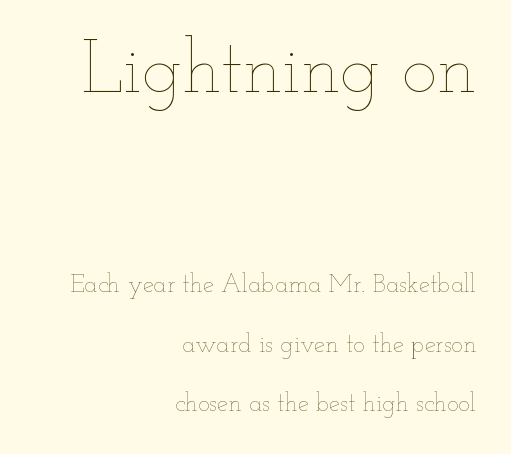
Q: Is the text bold? A: No.
Q: Is the text italic (slanted)? A: No, it is upright.
Q: Is the text underlined? A: No.
Q: How is the paragraph aligned? A: Right-aligned.
Q: Is the spacing between letters normal or unusually wide? A: Normal.
Q: Is the spacing between lines tight, normal or loose? A: Loose.
Q: Which block of text is set in a larger size, the first (top) or the second (bottom)? A: The first (top) one.
Q: Width (condensed, normal, or wide)? A: Wide.
Q: Stroke contrast? A: Low.
Q: x-height? A: Small.
Q: Monospaced? A: No.
